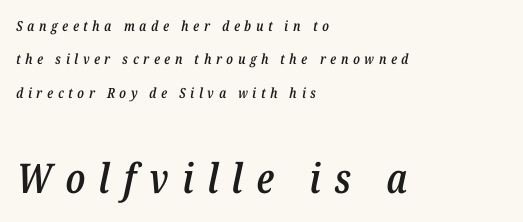
Q: Is the text bold? A: Semi-bold.
Q: Is the text italic (slanted)? A: Yes, it leans right by about 12 degrees.
Q: Is the text underlined? A: No.
Q: How is the paragraph aligned? A: Left-aligned.
Q: Is the spacing between letters normal or unusually wide? A: Unusually wide.
Q: Is the spacing between lines tight, normal or loose? A: Loose.
Q: Which block of text is set in a larger size, the first (top) or the second (bottom)? A: The second (bottom) one.
Q: Width (condensed, normal, or wide)? A: Condensed.
Q: Stroke contrast? A: Low.
Q: x-height? A: Medium.
Q: Monospaced? A: No.
